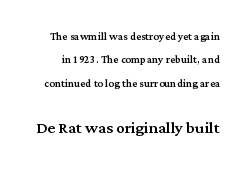
{"italic": "no", "underline": "no", "line_spacing": "normal", "line_spacing_ratio": 1.67, "letter_spacing": "normal", "letter_spacing_em": 0.0, "larger_block": "second", "size_ratio": 1.5, "glyph_px": 21}
